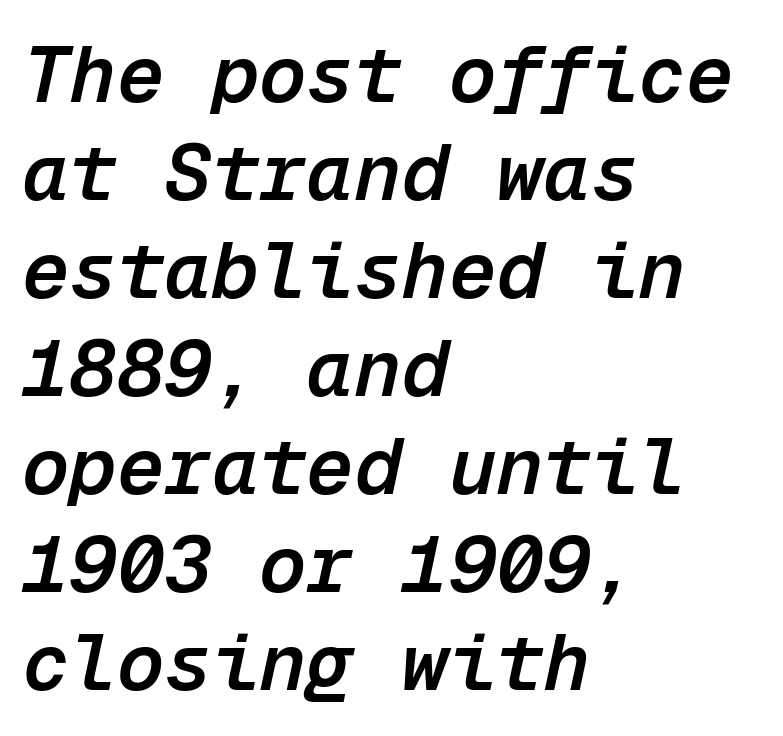
The image shows 79 px semibold type, italic (leaning right), monospaced; set left-aligned, line spacing 1.24x, normal letter spacing, not underlined; low stroke contrast and a medium x-height.
